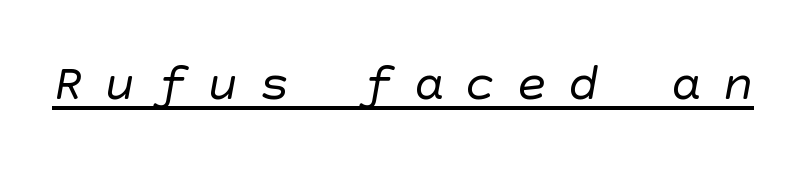
{"serif": "no", "bold": "no", "weight": "regular", "width": "normal", "stroke_contrast": "low", "x_height": "large", "underline": "yes", "letter_spacing": "wide", "letter_spacing_em": 0.39, "glyph_px": 52}
